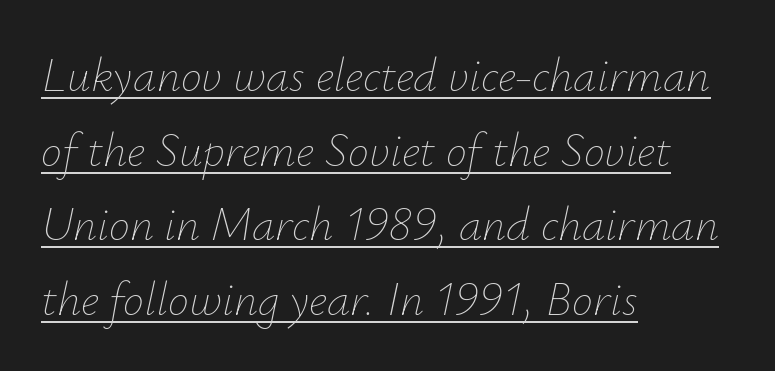
There is no visible air inserted between adjacent glyphs. Spacing verdict: proportional, widths tailored to each character. Compared with undecorated copy, this sample adds a rule below the words. Rows of type keep a routine distance in the vertical direction. Emphasis-style slanted type is in use. The lines are quadded left.
